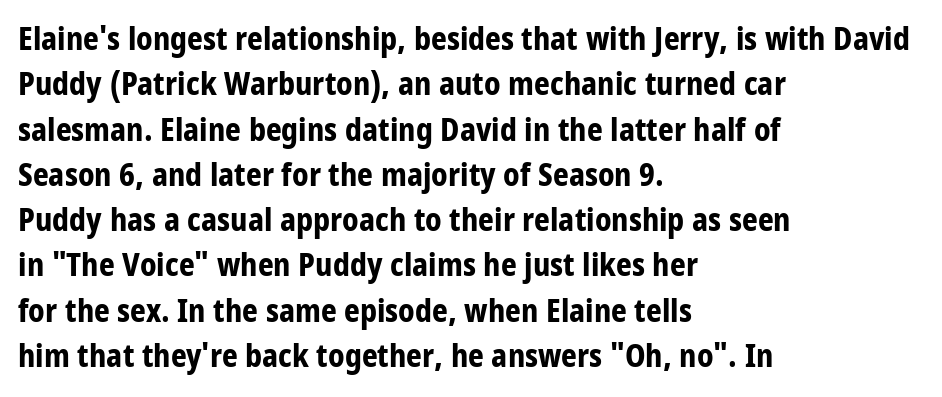
Q: Is the text bold? A: Yes.
Q: Is the text italic (slanted)? A: No, it is upright.
Q: Is the typeface a serif or a sans-serif typeface? A: Sans-serif.
Q: Is the text underlined? A: No.
Q: How is the paragraph aligned? A: Left-aligned.
Q: Is the spacing between letters normal or unusually wide? A: Normal.
Q: Is the spacing between lines tight, normal or loose? A: Normal.
Q: Width (condensed, normal, or wide)? A: Condensed.
Q: Stroke contrast? A: Low.
Q: x-height? A: Large.
Q: Monospaced? A: No.
